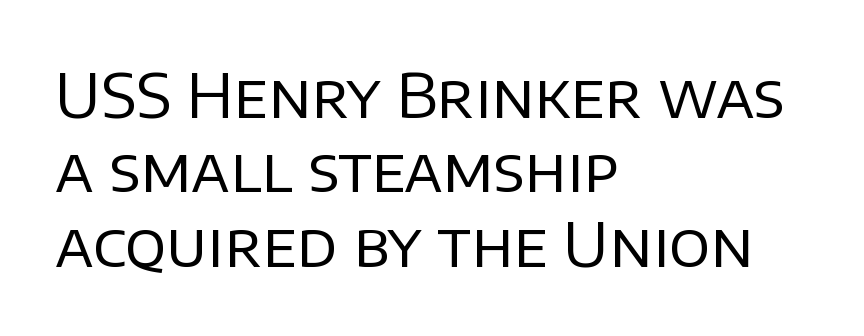
{"serif": "no", "italic": "no", "bold": "no", "weight": "regular", "width": "normal", "stroke_contrast": "low", "x_height": "large", "monospaced": "no", "underline": "no", "align": "left", "line_spacing_ratio": 1.22, "letter_spacing": "normal", "letter_spacing_em": 0.0, "glyph_px": 61}
